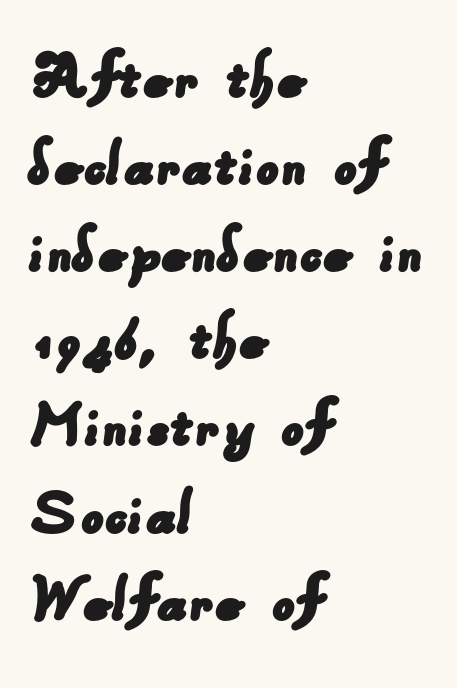
The image shows 72 px sans-serif type; set left-aligned, line spacing 1.21x, normal letter spacing, not underlined; low stroke contrast and a small x-height.
